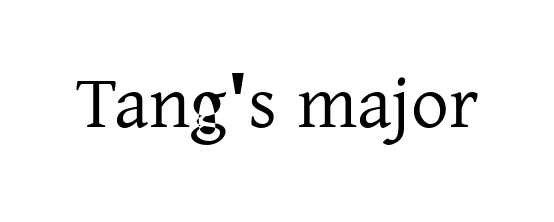
Looks like regular typesetting: each glyph gets only the width it needs. Characters remain perfectly vertical along every line. You could call the tracking neutral — neither tight nor loose. The space beneath each line is pristine and unruled. The glyphs in this specimen are seriffed.
